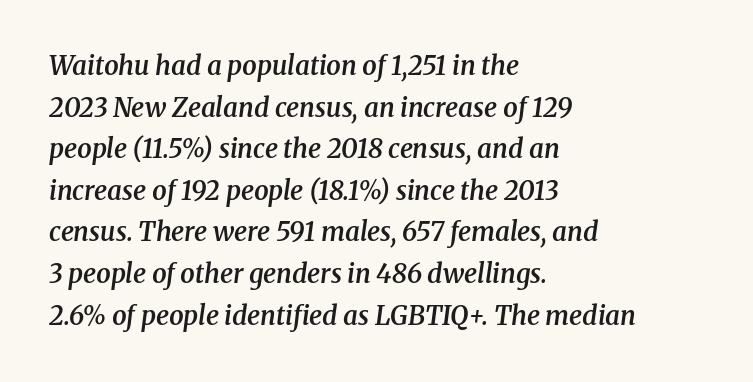
Q: Is the text bold? A: Semi-bold.
Q: Is the text italic (slanted)? A: Yes, it leans right by about 8 degrees.
Q: Is the text underlined? A: No.
Q: How is the paragraph aligned? A: Left-aligned.
Q: Is the spacing between letters normal or unusually wide? A: Normal.
Q: Is the spacing between lines tight, normal or loose? A: Normal.
